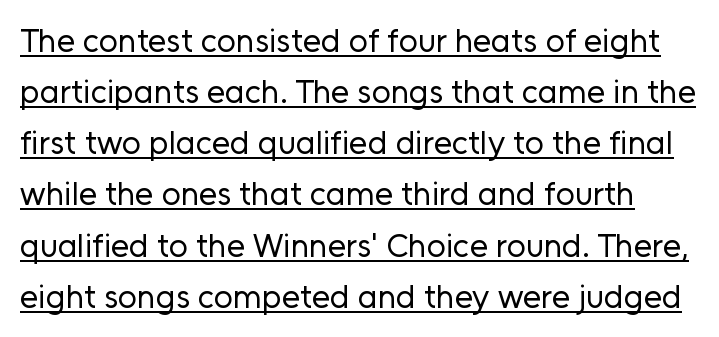
{"serif": "no", "italic": "no", "bold": "no", "weight": "regular", "width": "normal", "stroke_contrast": "low", "x_height": "medium", "monospaced": "no", "underline": "yes", "line_spacing": "normal", "line_spacing_ratio": 1.55, "letter_spacing": "normal", "letter_spacing_em": 0.0, "glyph_px": 33}
